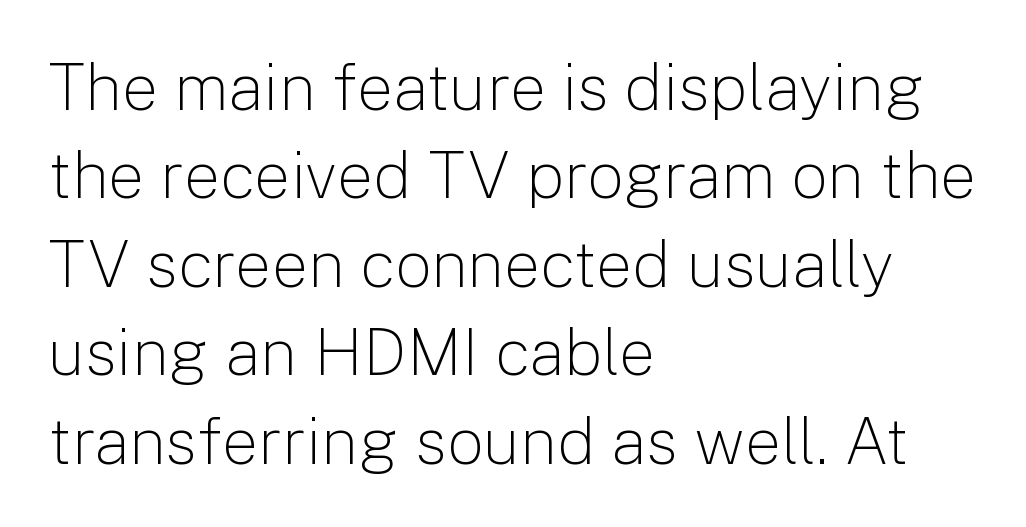
The image shows 65 px light sans-serif type, upright; set left-aligned, normal line spacing (1.36x), normal letter spacing, not underlined; low stroke contrast and a medium x-height.
